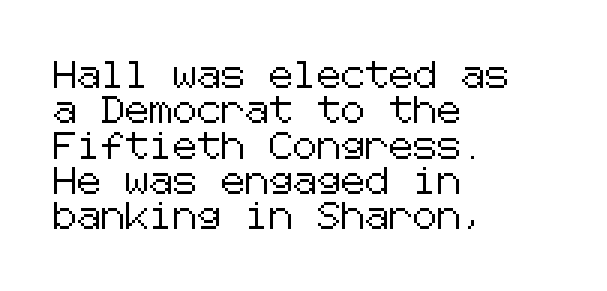
The image shows 27 px text type, upright; set left-aligned, normal line spacing (1.31x), normal letter spacing, not underlined.
